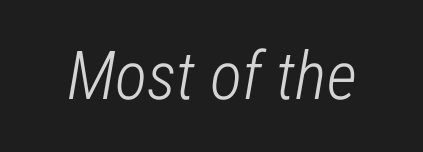
The zone under the glyphs is completely vacant. In terms of posture, this sample is oblique. Heaviness? Minimal to ordinary, like unemphasized prose. Observe the ordinary spacing: letters are neighbours, not strangers.
